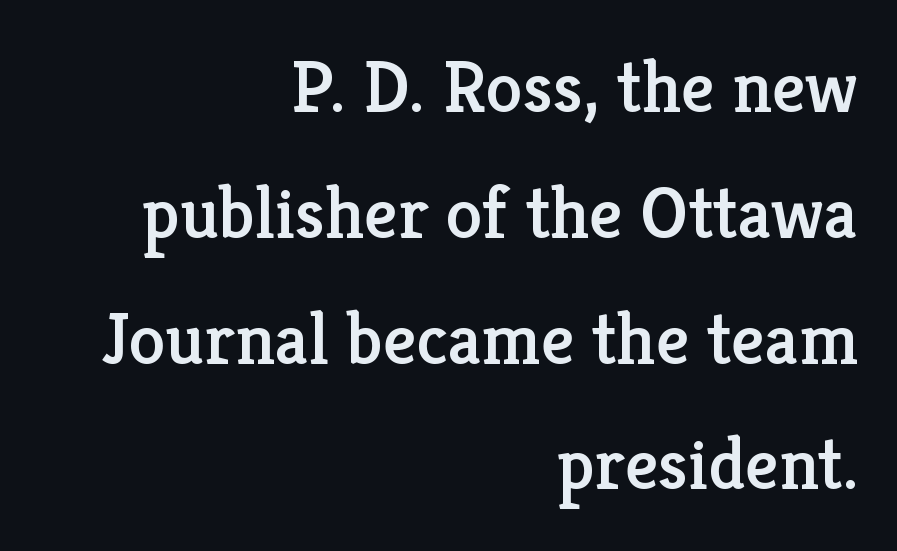
Q: Is the text italic (slanted)? A: No, it is upright.
Q: Is the typeface a serif or a sans-serif typeface? A: Serif.
Q: Is the text underlined? A: No.
Q: How is the paragraph aligned? A: Right-aligned.
Q: Is the spacing between letters normal or unusually wide? A: Normal.
Q: Is the spacing between lines tight, normal or loose? A: Normal.
Q: Width (condensed, normal, or wide)? A: Normal.
Q: Stroke contrast? A: Low.
Q: x-height? A: Medium.
Q: Monospaced? A: No.
